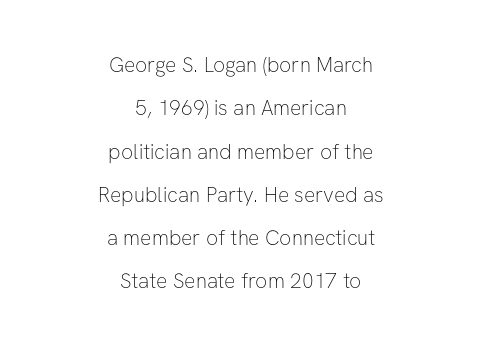
Rows of type keep a wide berth in the vertical direction. Honestly, the letter spacing is just normal — you wouldn't notice it. Caption: multi-line text, centered on the measure. A bare baseline throughout the passage. Quick note: not italic, upright. Summary of weight: not heavy and not bold.
